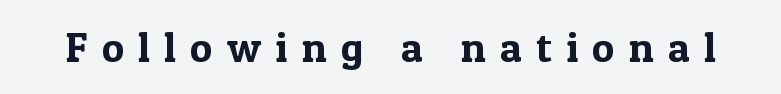
{"serif": "yes", "italic": "no", "width": "normal", "x_height": "medium", "monospaced": "no", "underline": "no", "letter_spacing": "wide", "letter_spacing_em": 0.34, "glyph_px": 42}
